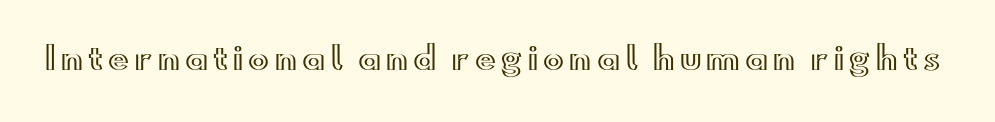
{"italic": "no", "width": "wide", "x_height": "small", "monospaced": "no", "underline": "no", "glyph_px": 31}
